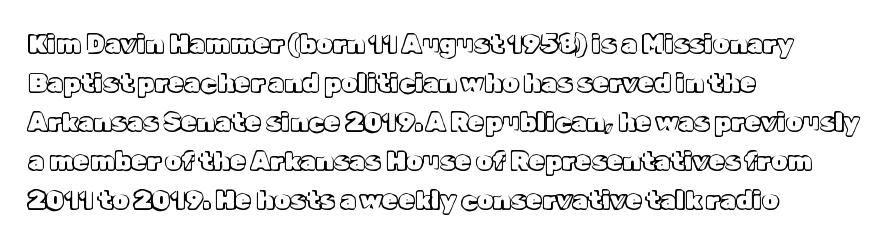
{"italic": "no", "underline": "no", "align": "left", "line_spacing": "normal", "line_spacing_ratio": 1.5, "letter_spacing": "normal", "letter_spacing_em": 0.0, "glyph_px": 26}
